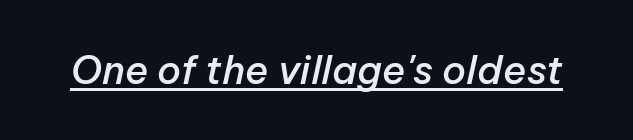
{"italic": "yes", "lean": "right", "slant_degrees": 12, "bold": "semi", "weight": "semibold", "width": "normal", "stroke_contrast": "low", "x_height": "medium", "monospaced": "no", "underline": "yes", "letter_spacing": "normal", "letter_spacing_em": 0.0, "glyph_px": 39}
